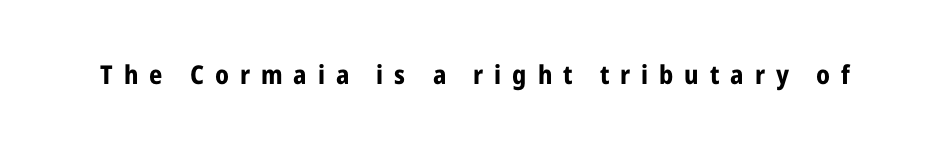
The foot of each line stays bare and open. This is roman type, the default non-slanted kind. Summary of weight: heavy, a full bold. This rendering widens character spacing well past its baseline value.
